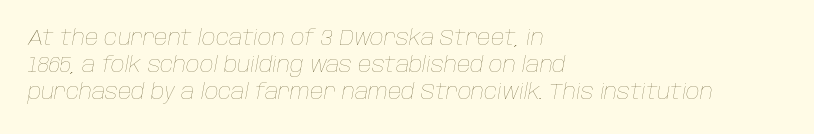
Casual observation: everything's shoved over to the left. These lines keep a tight, regular rhythm from letter to letter. Reading down the column, the eye jumps a familiar distance to each next line. The words here are not underlined.
